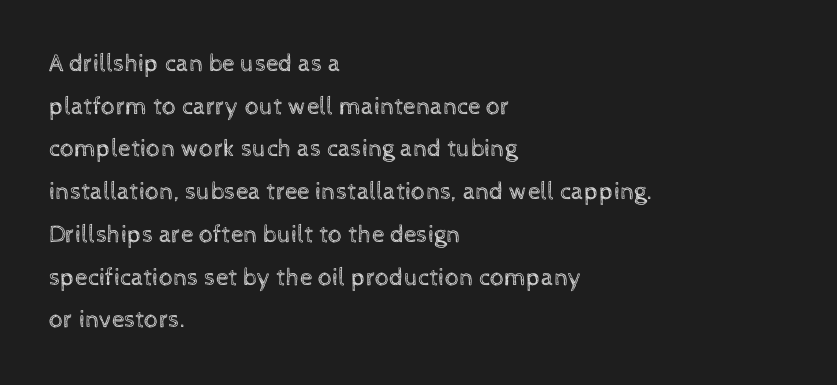
The image shows 25 px text type, upright; set left-aligned, line spacing 1.71x, normal letter spacing, not underlined.
